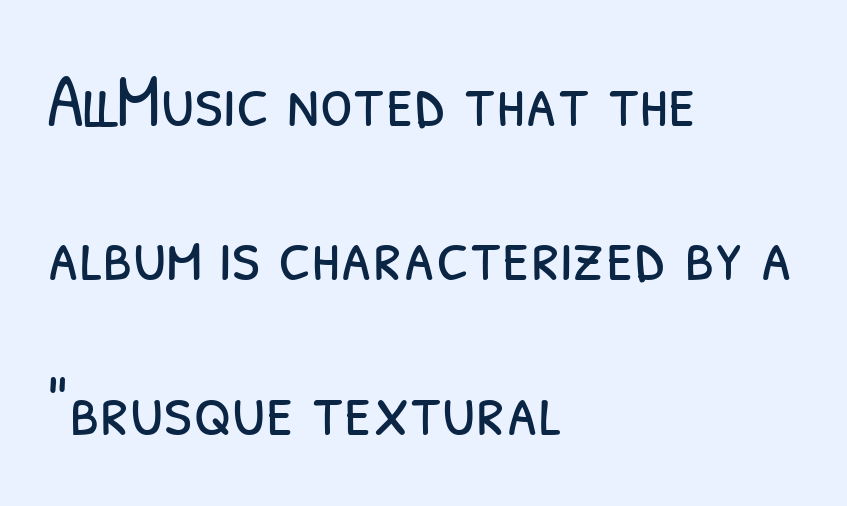
Q: Is the text bold? A: No.
Q: Is the typeface a serif or a sans-serif typeface? A: Sans-serif.
Q: Is the text underlined? A: No.
Q: How is the paragraph aligned? A: Left-aligned.
Q: Is the spacing between letters normal or unusually wide? A: Normal.
Q: Is the spacing between lines tight, normal or loose? A: Loose.
Q: Width (condensed, normal, or wide)? A: Condensed.
Q: Stroke contrast? A: Low.
Q: x-height? A: Medium.
Q: Monospaced? A: No.
